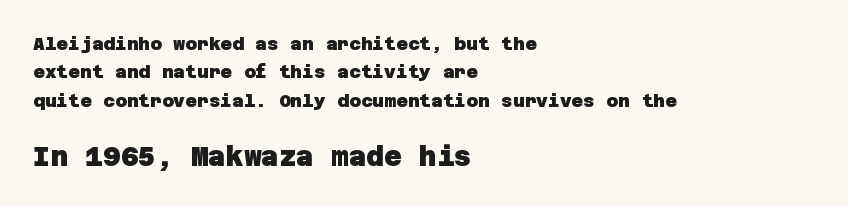
The image shows 27 px bold type; set left-aligned, normal line spacing (1.58x), normal letter spacing, not underlined; the second (bottom) block is 1.5x larger.
